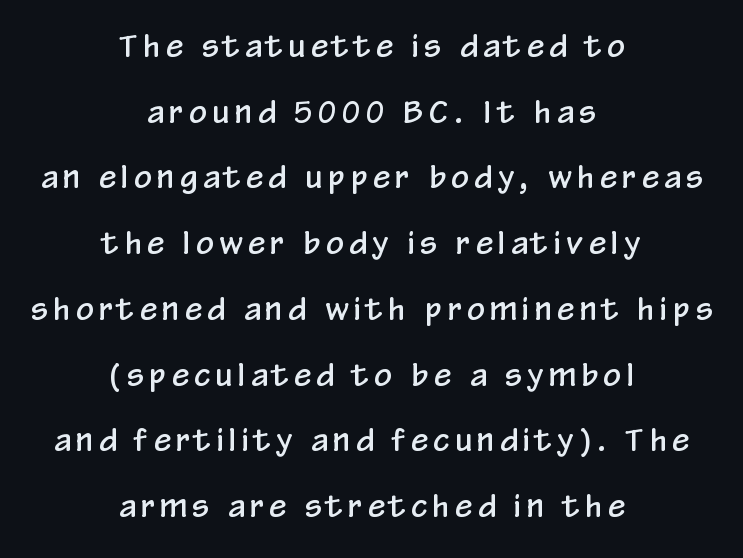
Q: Is the text italic (slanted)? A: No, it is upright.
Q: Is the typeface a serif or a sans-serif typeface? A: Sans-serif.
Q: Is the text underlined? A: No.
Q: How is the paragraph aligned? A: Centered.
Q: Is the spacing between lines tight, normal or loose? A: Loose.
Q: Width (condensed, normal, or wide)? A: Condensed.
Q: Stroke contrast? A: Low.
Q: x-height? A: Medium.
Q: Monospaced? A: No.
